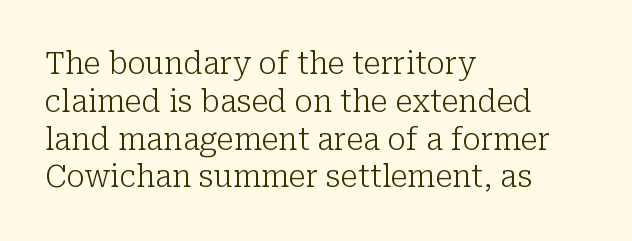
The image shows 31 px light serif type, upright; set left-aligned, line spacing 1.22x, normal letter spacing, not underlined; low stroke contrast and a medium x-height.
